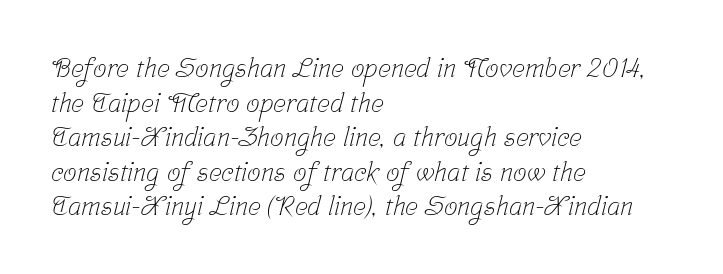
Short and long lines alike share a common starting point at left. Successive baselines arrive at the customary interval. The font is comparable to plain body text, perhaps lighter. The gap between lines stays unmarked. The passage shown has conventional tracking throughout.
